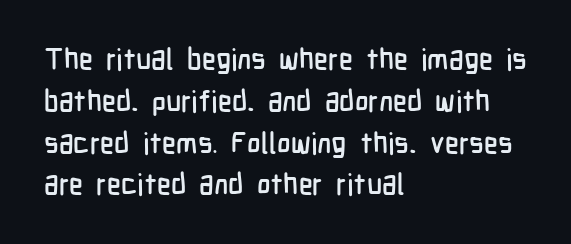
Q: Is the text italic (slanted)? A: No, it is upright.
Q: Is the typeface a serif or a sans-serif typeface? A: Sans-serif.
Q: Is the text underlined? A: No.
Q: How is the paragraph aligned? A: Left-aligned.
Q: Is the spacing between letters normal or unusually wide? A: Normal.
Q: Is the spacing between lines tight, normal or loose? A: Normal.
Q: Width (condensed, normal, or wide)? A: Condensed.
Q: Stroke contrast? A: Low.
Q: x-height? A: Medium.
Q: Monospaced? A: No.
